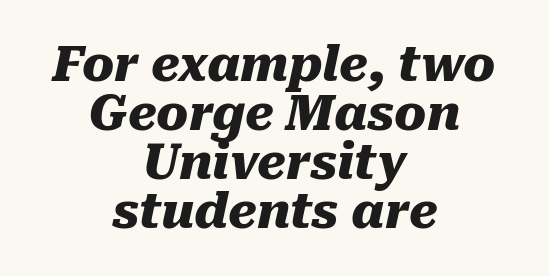
Cramped leading. Each glyph is drawn with heavy, bold strokes. Each word holds together tightly as a unit, with standard inter-letter gaps. When letters slant like this, we call the style italic. Each row of text sits above clean, open space. Typeset on center — no edge is straight.
